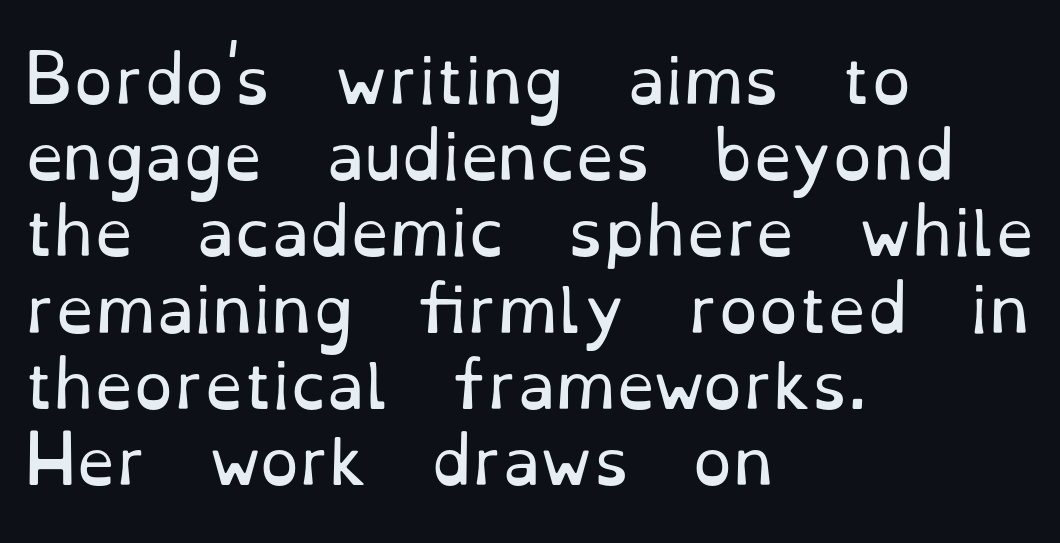
The setting favours the left margin, as ordinary paragraphs usually do. The letters sit at their default tracking, neither squeezed nor spread. Decoration check: the copy has no underline.
